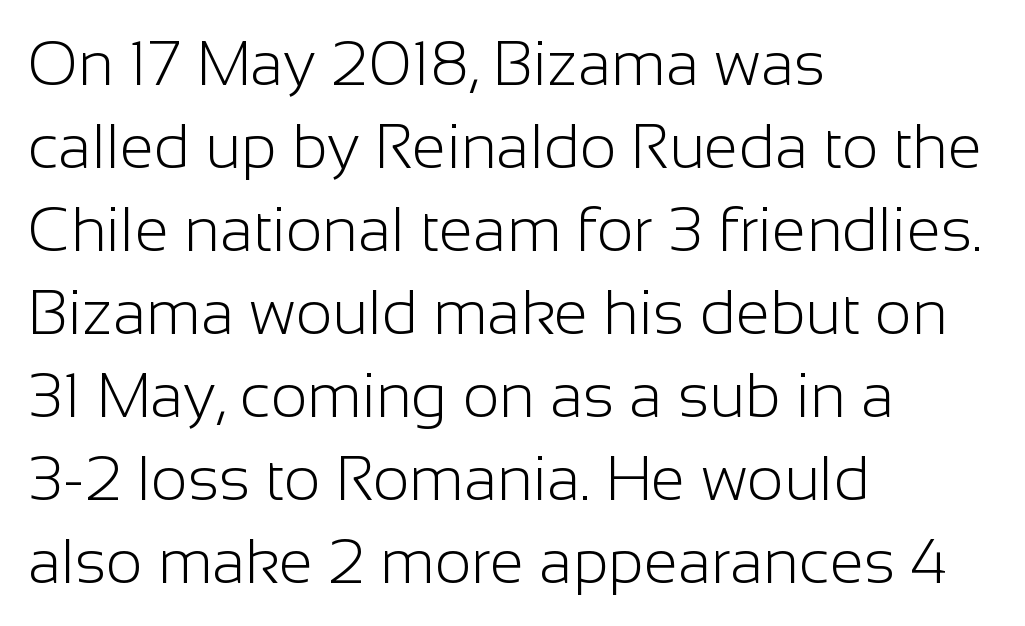
{"serif": "no", "italic": "no", "bold": "no", "weight": "light", "width": "normal", "stroke_contrast": "low", "x_height": "medium", "monospaced": "no", "underline": "no", "align": "left", "line_spacing": "normal", "line_spacing_ratio": 1.34, "letter_spacing": "normal", "letter_spacing_em": 0.0, "glyph_px": 62}
